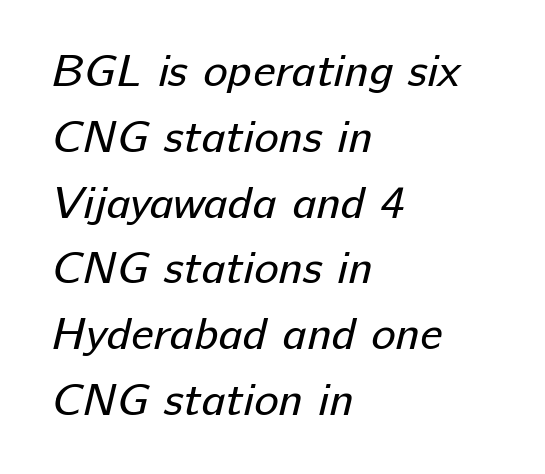
These lines are set flush left with a ragged right edge. Lines of text with bare space underneath. Each letter keeps its own natural width here, so spacing adapts to shape. A typesetter would call this leading conventional body-copy spacing. Glyph-to-glyph distance matches everyday printed text.
